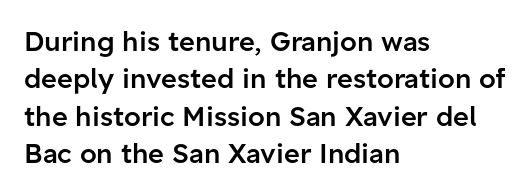
{"italic": "no", "bold": "semi", "underline": "no", "align": "left", "line_spacing": "normal", "line_spacing_ratio": 1.38, "letter_spacing": "normal", "letter_spacing_em": 0.0, "glyph_px": 27}
